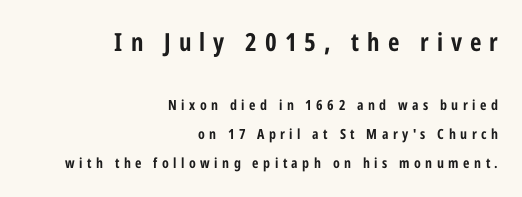
Characters remain perfectly vertical along every line. This layout puts the oversized block above and the modest block below. The sample has been set heavy, in full bold. This rendering widens character spacing well past its baseline value. Descenders are the only things crossing below the line.
